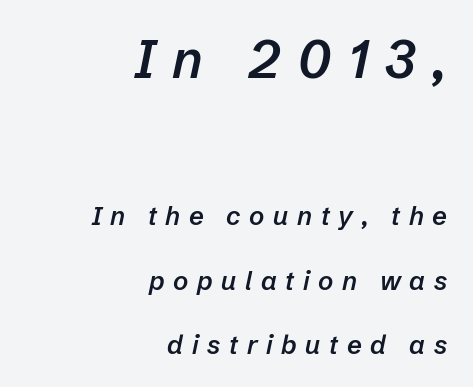
The image shows 53 px semibold type, italic (leaning right); set right-aligned, loose line spacing (2.47x), unusually wide letter spacing (+0.33 em), not underlined; the first (top) block is 2.04x larger; low stroke contrast and a medium x-height.
